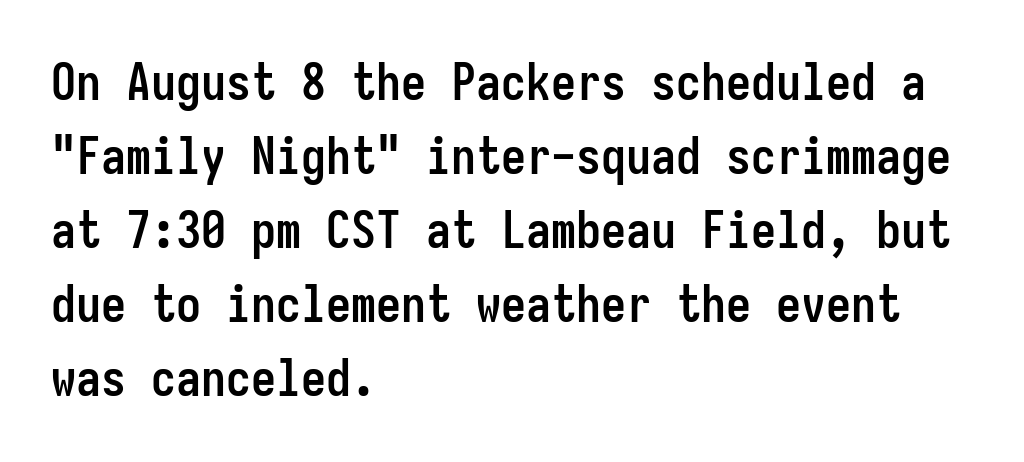
{"serif": "no", "italic": "no", "bold": "yes", "weight": "semibold", "width": "condensed", "stroke_contrast": "low", "x_height": "medium", "monospaced": "yes", "underline": "no", "align": "left", "line_spacing": "normal", "line_spacing_ratio": 1.48, "letter_spacing": "normal", "letter_spacing_em": 0.0, "glyph_px": 50}
